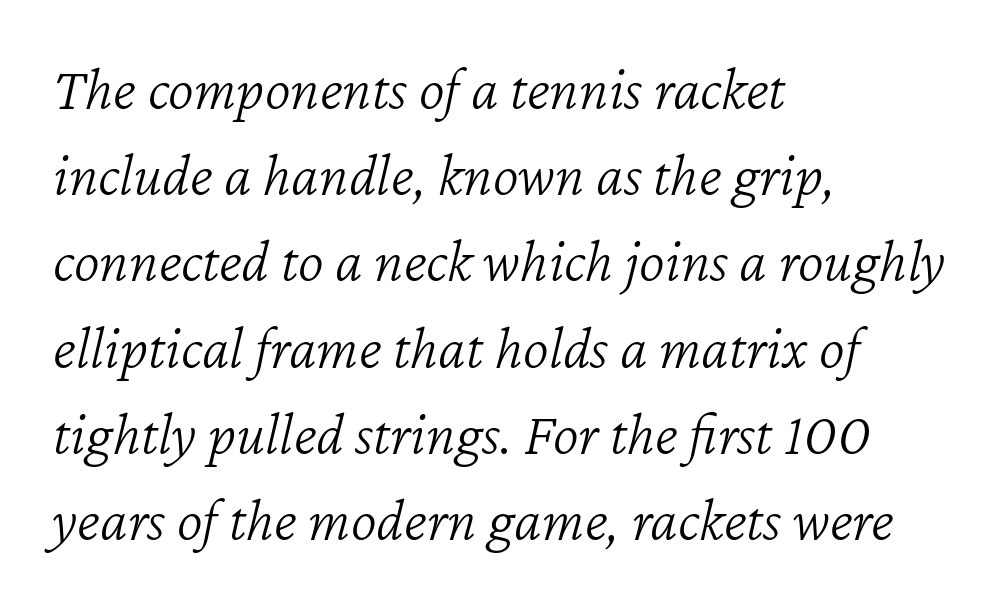
Looks like regular typesetting: each glyph gets only the width it needs. Anything drawn beneath the words? Only blank space. A light-to-regular cut is what we see here. This is oblique type, the kind used for emphasis or titles. Reading down the column, the eye jumps a familiar distance to each next line. Is the block centered? No — it sits flush against the left margin.
